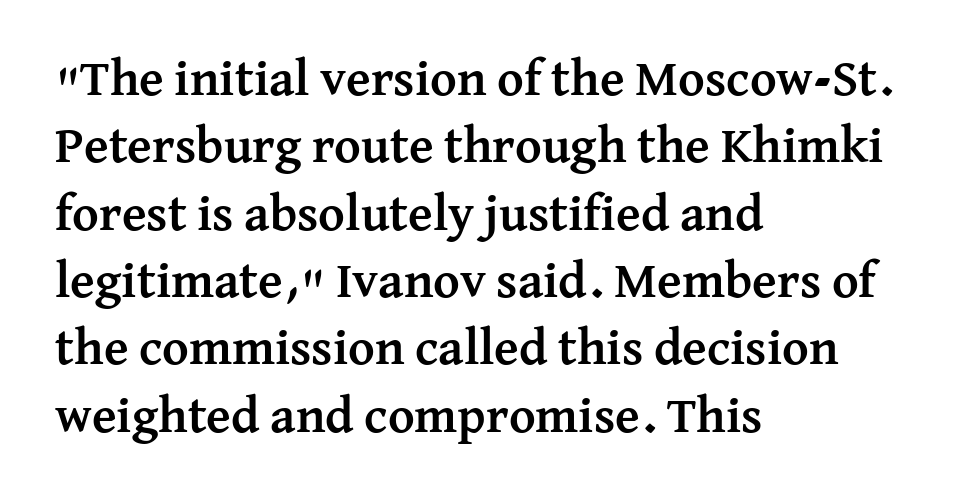
The image shows 51 px semibold serif type, upright; set left-aligned, normal line spacing (1.32x), normal letter spacing, not underlined; medium stroke contrast and a medium x-height.
